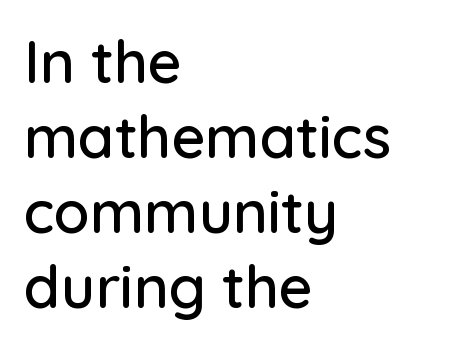
Just letters on the line, the space beneath them empty. The typography opts for an upright posture over an oblique one. Here the designer chose a conventional face with non-uniform glyph widths. Font category for this specimen: sans-serif.
